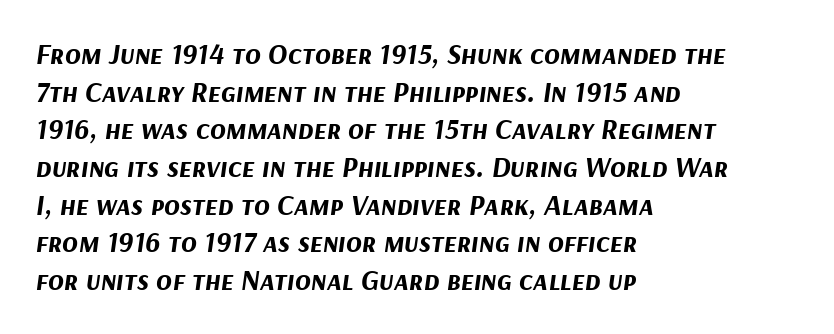
{"italic": "yes", "lean": "right", "slant_degrees": 9, "bold": "yes", "weight": "bold", "width": "normal", "stroke_contrast": "medium", "x_height": "medium", "monospaced": "no", "underline": "no", "align": "left", "line_spacing": "normal", "line_spacing_ratio": 1.3, "letter_spacing": "normal", "letter_spacing_em": 0.0, "glyph_px": 29}
